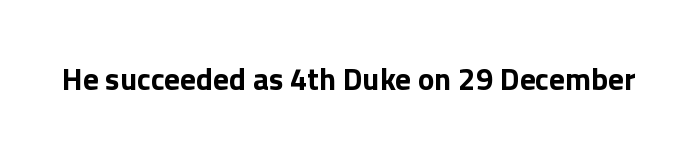
{"serif": "no", "italic": "no", "bold": "yes", "weight": "bold", "width": "normal", "x_height": "medium", "monospaced": "no", "underline": "no", "letter_spacing": "normal", "letter_spacing_em": 0.0, "glyph_px": 31}
